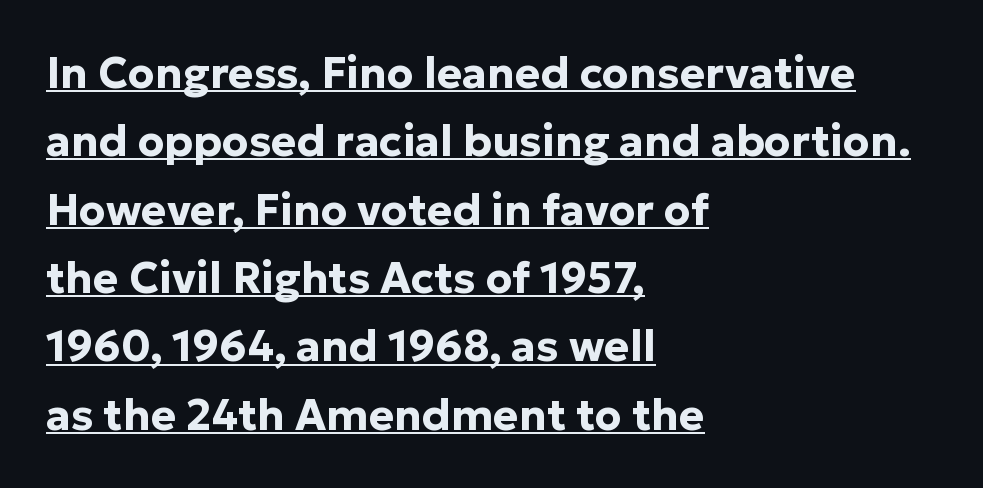
Q: Is the text bold? A: Yes.
Q: Is the text italic (slanted)? A: No, it is upright.
Q: Is the typeface a serif or a sans-serif typeface? A: Sans-serif.
Q: Is the text underlined? A: Yes.
Q: How is the paragraph aligned? A: Left-aligned.
Q: Is the spacing between letters normal or unusually wide? A: Normal.
Q: Is the spacing between lines tight, normal or loose? A: Normal.
Q: Width (condensed, normal, or wide)? A: Normal.
Q: Stroke contrast? A: Low.
Q: x-height? A: Medium.
Q: Monospaced? A: No.
